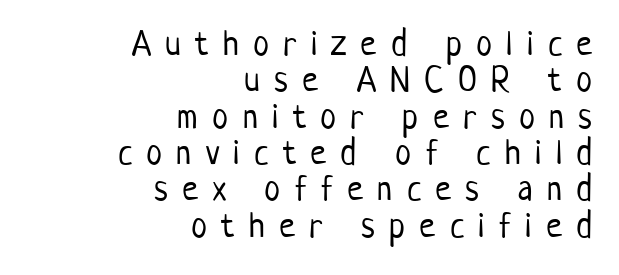
A typesetter would call this proportional, since set widths differ per character. The weight tops out at a normal text grade. Successive baselines arrive quickly, one right under another. Observe the absence of serifs on each vertical stroke in this sample. The lettering holds an erect, upright posture throughout. The rag falls on the left side of this text block.
